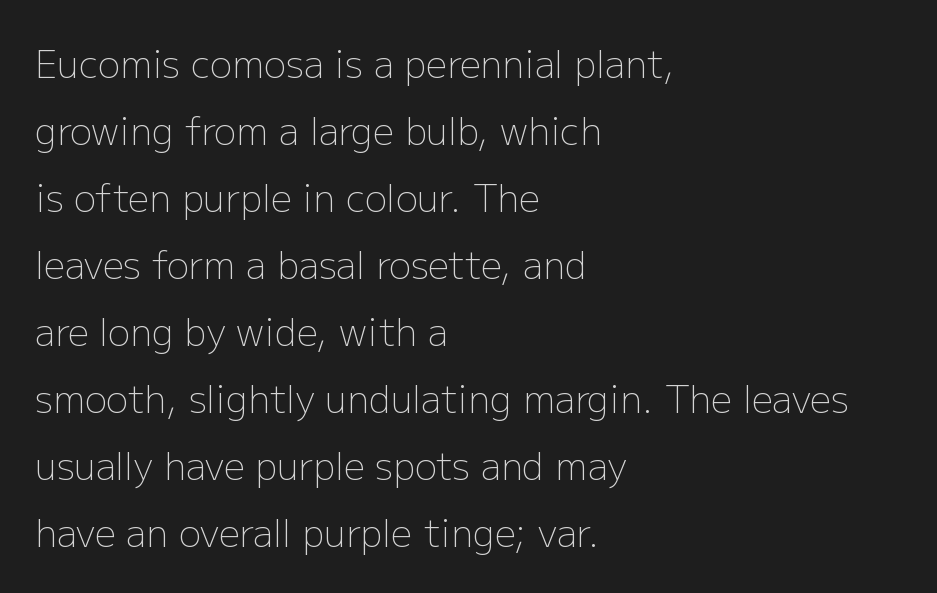
Q: Is the text bold? A: No.
Q: Is the text italic (slanted)? A: No, it is upright.
Q: Is the typeface a serif or a sans-serif typeface? A: Sans-serif.
Q: Is the text underlined? A: No.
Q: How is the paragraph aligned? A: Left-aligned.
Q: Is the spacing between letters normal or unusually wide? A: Normal.
Q: Width (condensed, normal, or wide)? A: Normal.
Q: Stroke contrast? A: Low.
Q: x-height? A: Medium.
Q: Monospaced? A: No.
